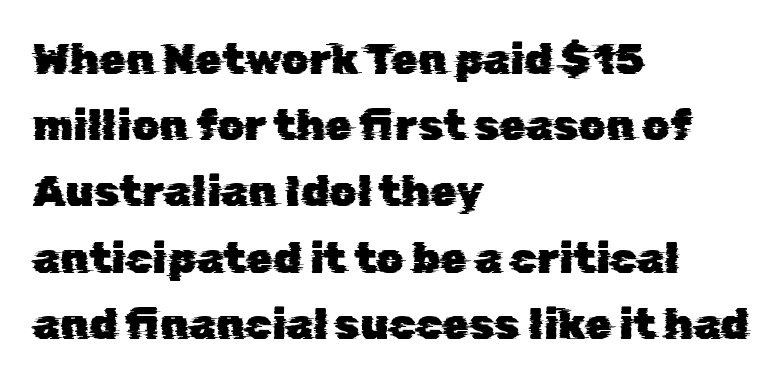
The image shows 43 px sans-serif type; set left-aligned, normal line spacing (1.54x), normal letter spacing, not underlined; low stroke contrast and a medium x-height.
